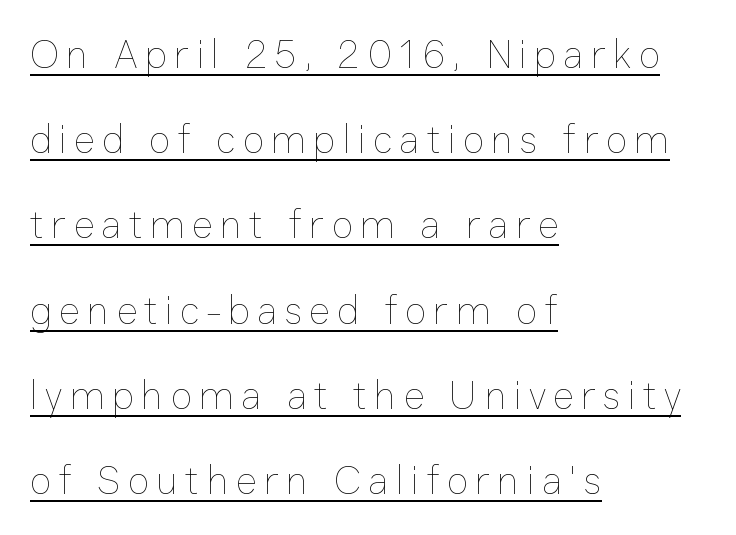
The image shows 40 px thin type, upright; set left-aligned, loose line spacing (2.13x), underlined; low stroke contrast and a medium x-height.
